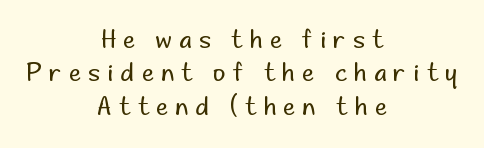
The setting favours the middle, as headings and verse often do. Just letters on the line, the space beneath them empty. This sample uses an upright cut, with every glyph sitting square on the baseline. The tracking reads as deliberately expanded to a designer's eye.
